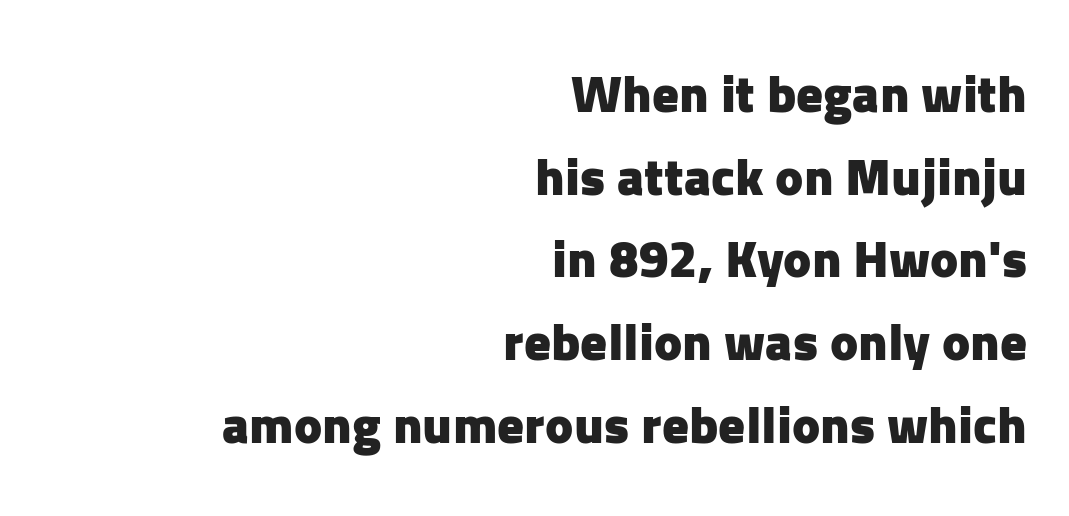
{"serif": "no", "italic": "no", "bold": "yes", "weight": "heavy", "width": "normal", "stroke_contrast": "low", "x_height": "medium", "monospaced": "no", "underline": "no", "align": "right", "line_spacing": "normal", "line_spacing_ratio": 1.56, "letter_spacing": "normal", "letter_spacing_em": 0.0, "glyph_px": 53}
